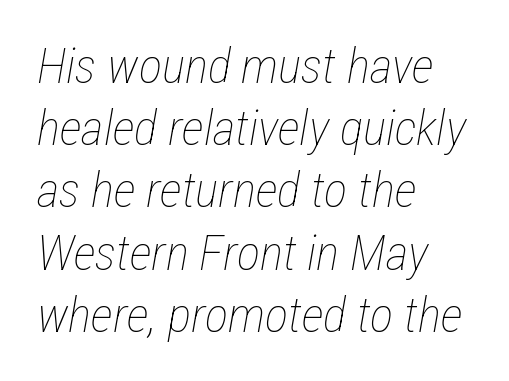
The image shows 49 px thin, condensed type, italic (leaning right); set left-aligned, normal line spacing (1.27x), normal letter spacing, not underlined; low stroke contrast and a medium x-height.
